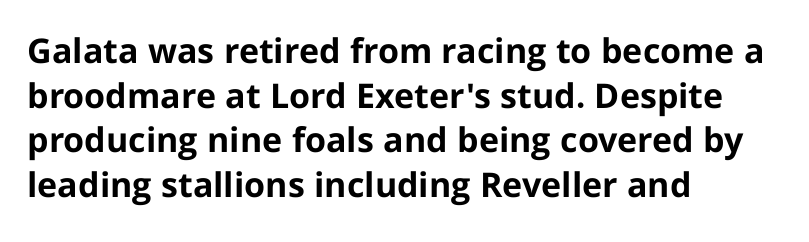
This rendering uses left alignment, leaving the right contour irregular. The line texture is even and compact thanks to regular tracking. You could not count columns in this text — the font is proportionally spaced. Caption: bold face, heavy strokes.
